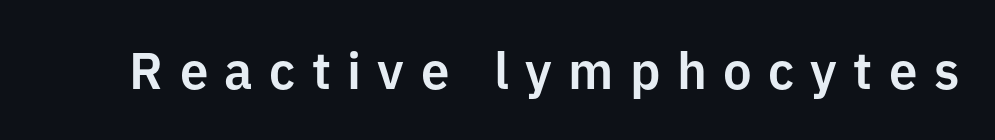
The image shows 51 px sans-serif type, upright; set unusually wide letter spacing (+0.32 em), not underlined; low stroke contrast and a medium x-height.
